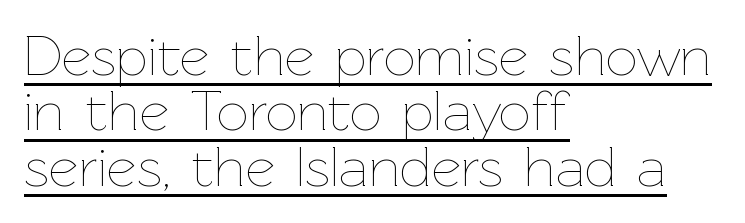
The image shows 57 px thin type, upright; set left-aligned, tight line spacing (0.97x), normal letter spacing, underlined; low stroke contrast and a medium x-height.
